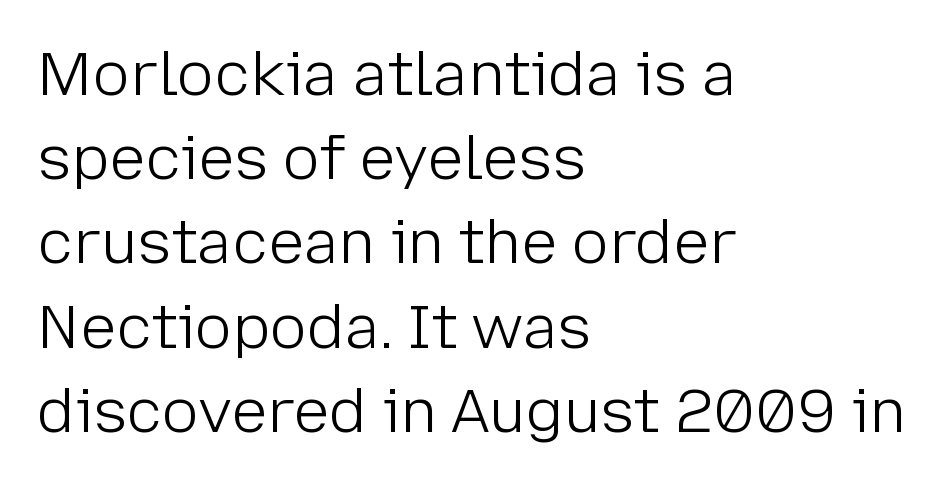
Q: Is the text bold? A: No.
Q: Is the text italic (slanted)? A: No, it is upright.
Q: Is the typeface a serif or a sans-serif typeface? A: Sans-serif.
Q: Is the text underlined? A: No.
Q: How is the paragraph aligned? A: Left-aligned.
Q: Is the spacing between letters normal or unusually wide? A: Normal.
Q: Is the spacing between lines tight, normal or loose? A: Normal.
Q: Width (condensed, normal, or wide)? A: Normal.
Q: Stroke contrast? A: Low.
Q: x-height? A: Medium.
Q: Monospaced? A: No.
